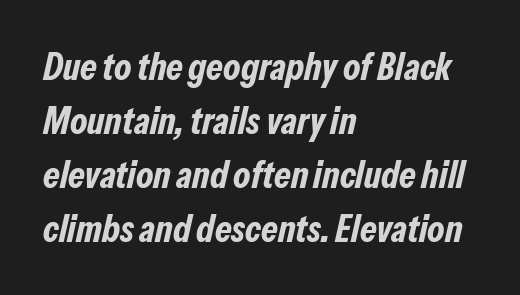
{"italic": "yes", "lean": "right", "slant_degrees": 13, "bold": "yes", "weight": "bold", "width": "condensed", "stroke_contrast": "low", "x_height": "medium", "monospaced": "no", "underline": "no", "align": "left", "line_spacing": "normal", "line_spacing_ratio": 1.42, "letter_spacing": "normal", "letter_spacing_em": 0.0, "glyph_px": 38}
